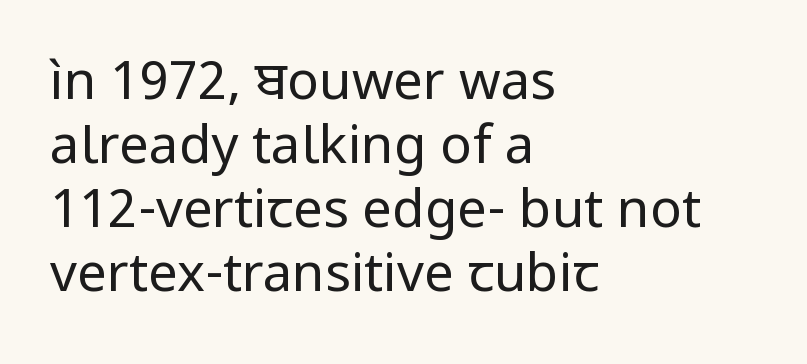
Q: Is the text bold? A: No.
Q: Is the text italic (slanted)? A: No, it is upright.
Q: Is the typeface a serif or a sans-serif typeface? A: Sans-serif.
Q: Is the text underlined? A: No.
Q: How is the paragraph aligned? A: Left-aligned.
Q: Is the spacing between letters normal or unusually wide? A: Normal.
Q: Width (condensed, normal, or wide)? A: Normal.
Q: Stroke contrast? A: Low.
Q: x-height? A: Medium.
Q: Monospaced? A: No.
